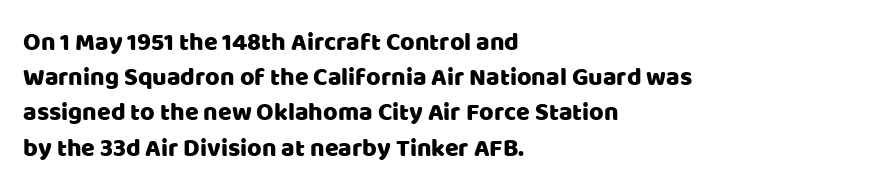
{"italic": "no", "underline": "no", "align": "left", "line_spacing": "normal", "line_spacing_ratio": 1.41, "letter_spacing": "normal", "letter_spacing_em": 0.0, "glyph_px": 25}
